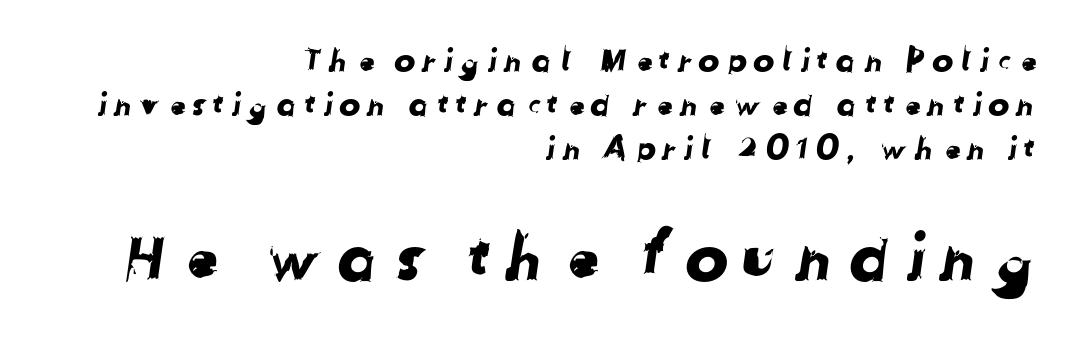
These lines sit exactly where default settings would place them. The designer went with a sans here, leaving each stem footless. Bigger letters appear in the bottom chunk; the top chunk is reduced. Do the characters align in a grid? No, the font is proportional. Any mark beneath the type? The region is blank.
